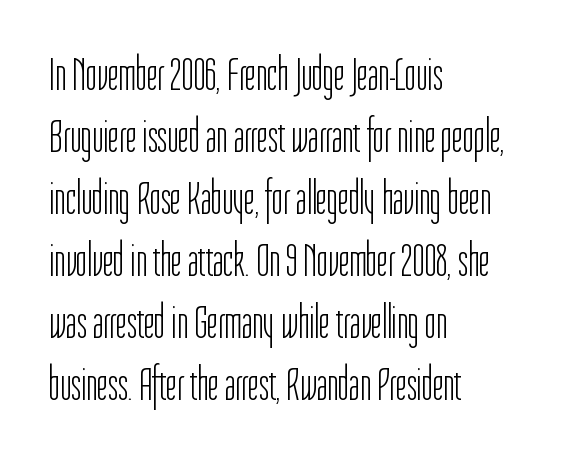
{"serif": "no", "italic": "no", "bold": "no", "weight": "light", "width": "condensed", "stroke_contrast": "low", "x_height": "medium", "monospaced": "no", "underline": "no", "align": "left", "line_spacing": "normal", "line_spacing_ratio": 1.32, "letter_spacing": "normal", "letter_spacing_em": 0.0, "glyph_px": 47}
